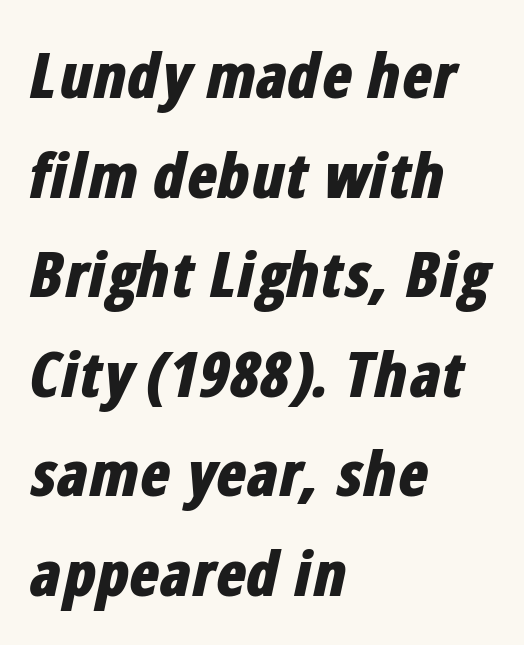
Q: Is the text bold? A: Yes.
Q: Is the text italic (slanted)? A: Yes, it leans right by about 12 degrees.
Q: Is the text underlined? A: No.
Q: How is the paragraph aligned? A: Left-aligned.
Q: Is the spacing between letters normal or unusually wide? A: Normal.
Q: Is the spacing between lines tight, normal or loose? A: Normal.
Q: Width (condensed, normal, or wide)? A: Condensed.
Q: Stroke contrast? A: Low.
Q: x-height? A: Medium.
Q: Monospaced? A: No.
